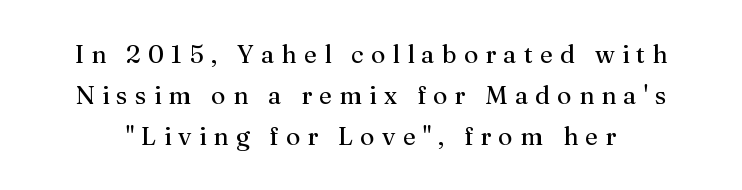
Q: Is the text bold? A: No.
Q: Is the text italic (slanted)? A: No, it is upright.
Q: Is the text underlined? A: No.
Q: Is the spacing between letters normal or unusually wide? A: Unusually wide.
Q: Is the spacing between lines tight, normal or loose? A: Normal.
